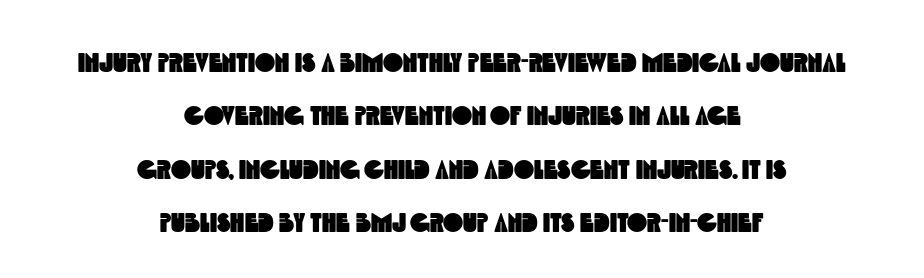
The image shows 27 px text type; set centered, loose line spacing (1.98x), normal letter spacing, not underlined.
